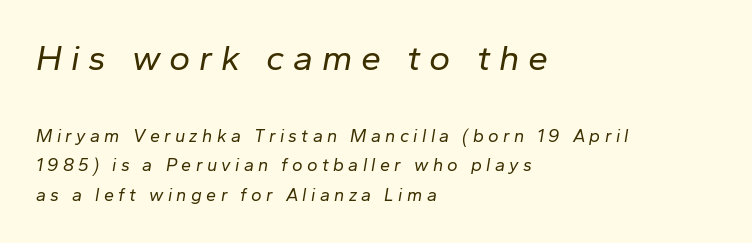
The image shows 36 px regular-weight type, italic (leaning right); set left-aligned, normal line spacing (1.66x), unusually wide letter spacing (+0.24 em), not underlined; the first (top) block is 2.0x larger; low stroke contrast and a medium x-height.
